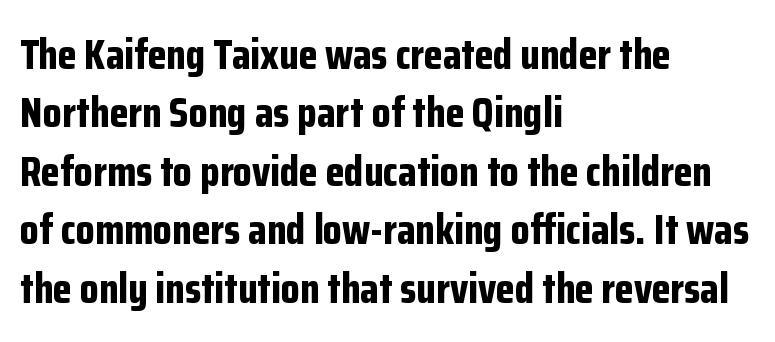
The image shows 43 px bold, condensed sans-serif type, upright; set left-aligned, normal line spacing (1.36x), normal letter spacing, not underlined; low stroke contrast and a medium x-height.
